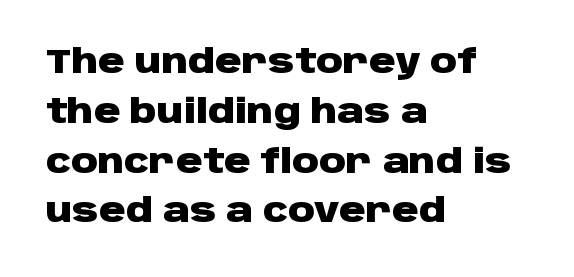
The lettering stays uniformly vertical, giving the passage a roman look. Evenly set lines give the paragraph a standard silhouette. Letters rest on an invisible, unmarked baseline. The characters display no serif detailing; their extremities are plain. These lines are rendered in a variable-pitch font. Caption: multi-line text, flush left, ragged right.
